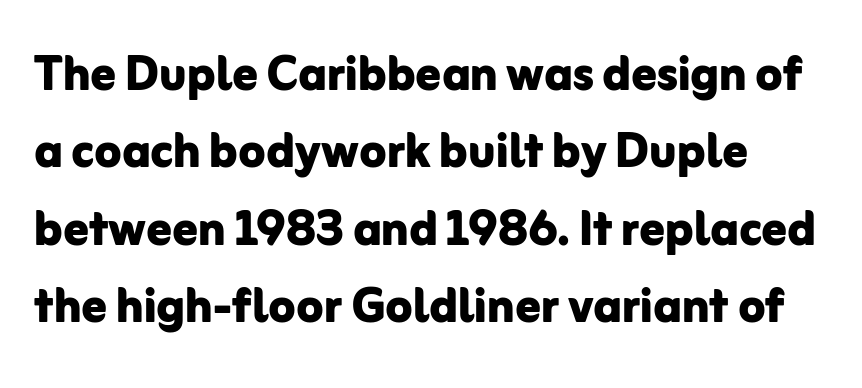
The image shows 62 px bold sans-serif type, upright; set left-aligned, normal line spacing (1.25x), normal letter spacing, not underlined; low stroke contrast and a medium x-height.
